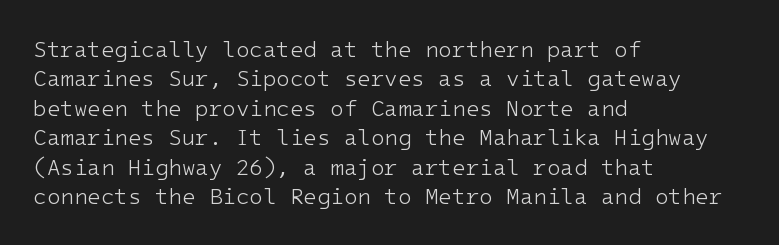
Q: Is the text bold? A: No.
Q: Is the text italic (slanted)? A: No, it is upright.
Q: Is the text underlined? A: No.
Q: How is the paragraph aligned? A: Left-aligned.
Q: Is the spacing between letters normal or unusually wide? A: Normal.
Q: Is the spacing between lines tight, normal or loose? A: Normal.
